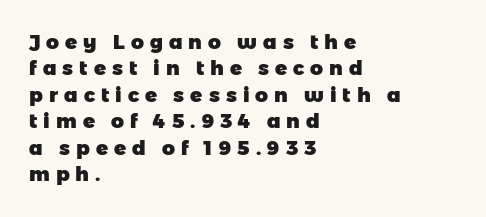
{"bold": "yes", "underline": "no", "align": "left", "line_spacing": "normal", "line_spacing_ratio": 1.32, "letter_spacing": "wide", "letter_spacing_em": 0.3, "glyph_px": 20}
